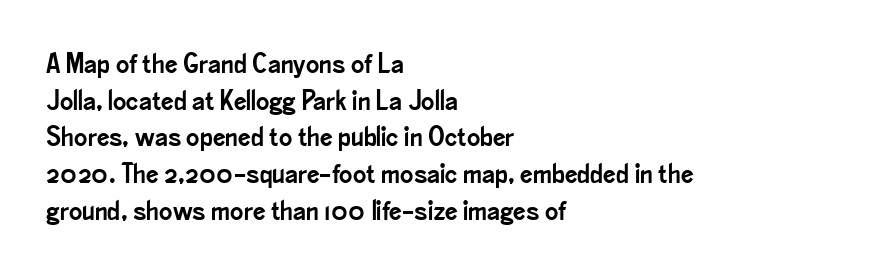
Q: Is the text italic (slanted)? A: No, it is upright.
Q: Is the typeface a serif or a sans-serif typeface? A: Sans-serif.
Q: Is the text underlined? A: No.
Q: How is the paragraph aligned? A: Left-aligned.
Q: Is the spacing between letters normal or unusually wide? A: Normal.
Q: Is the spacing between lines tight, normal or loose? A: Normal.
Q: Width (condensed, normal, or wide)? A: Condensed.
Q: Stroke contrast? A: Low.
Q: x-height? A: Small.
Q: Monospaced? A: No.
